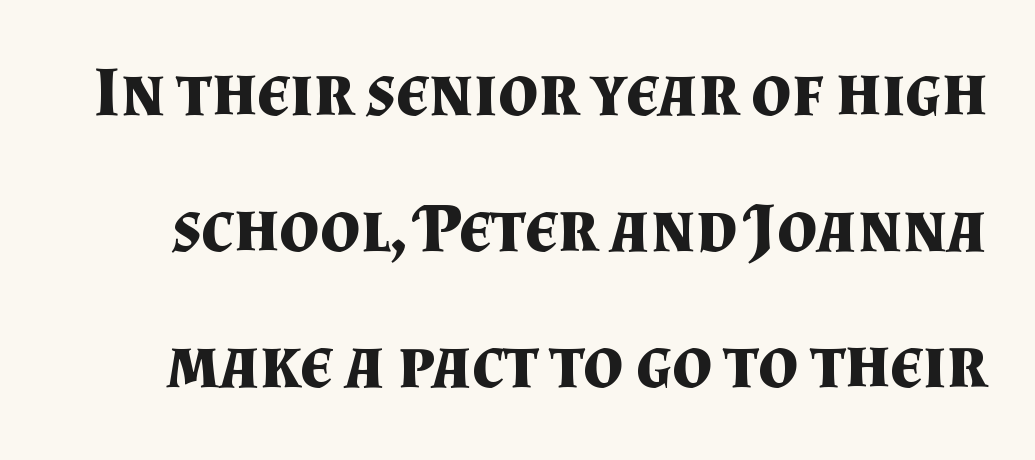
Q: Is the text bold? A: Yes.
Q: Is the text italic (slanted)? A: No, it is upright.
Q: Is the typeface a serif or a sans-serif typeface? A: Serif.
Q: Is the text underlined? A: No.
Q: Is the spacing between letters normal or unusually wide? A: Normal.
Q: Is the spacing between lines tight, normal or loose? A: Loose.
Q: Width (condensed, normal, or wide)? A: Normal.
Q: Stroke contrast? A: Medium.
Q: x-height? A: Small.
Q: Monospaced? A: No.
